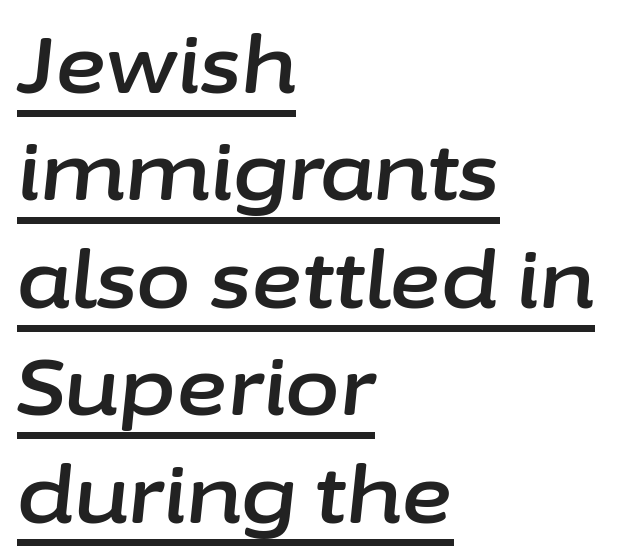
Q: Is the text italic (slanted)? A: Yes, it leans right by about 6 degrees.
Q: Is the text underlined? A: Yes.
Q: How is the paragraph aligned? A: Left-aligned.
Q: Is the spacing between letters normal or unusually wide? A: Normal.
Q: Is the spacing between lines tight, normal or loose? A: Normal.
Q: Width (condensed, normal, or wide)? A: Normal.
Q: Stroke contrast? A: Low.
Q: x-height? A: Medium.
Q: Monospaced? A: No.
